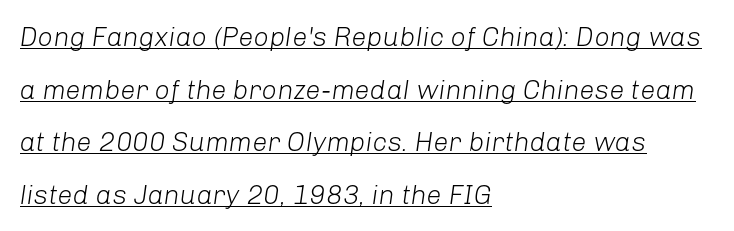
Quick note: underline on. Is this a heavy cut? Hardly; it is regular or lighter. Observe the lean: these are italic letterforms. Leading: increased. Casual observation: everything's shoved over to the left. Letter spacing: default.
